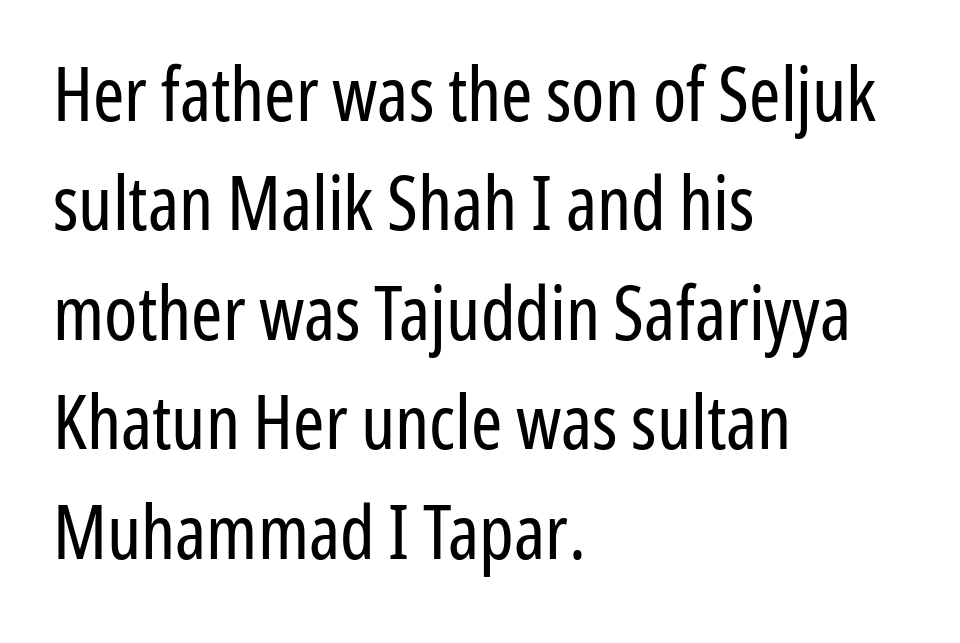
The image shows 75 px regular-weight, condensed sans-serif type, upright; set left-aligned, normal line spacing (1.46x), normal letter spacing, not underlined; low stroke contrast and a medium x-height.
